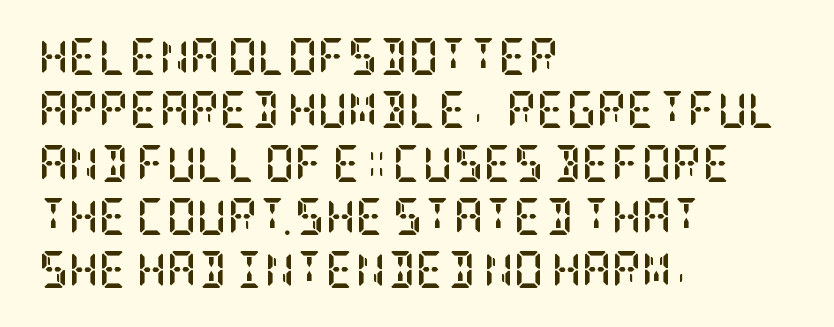
{"serif": "yes", "italic": "no", "bold": "yes", "weight": "semibold", "width": "condensed", "stroke_contrast": "low", "x_height": "large", "underline": "no", "align": "left", "line_spacing": "normal", "line_spacing_ratio": 1.44, "letter_spacing": "normal", "letter_spacing_em": 0.0, "glyph_px": 37}
